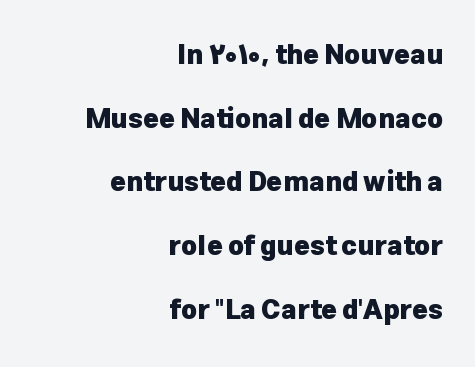
Q: Is the text bold? A: Yes.
Q: Is the text italic (slanted)? A: No, it is upright.
Q: Is the text underlined? A: No.
Q: How is the paragraph aligned? A: Right-aligned.
Q: Is the spacing between letters normal or unusually wide? A: Normal.
Q: Is the spacing between lines tight, normal or loose? A: Loose.
